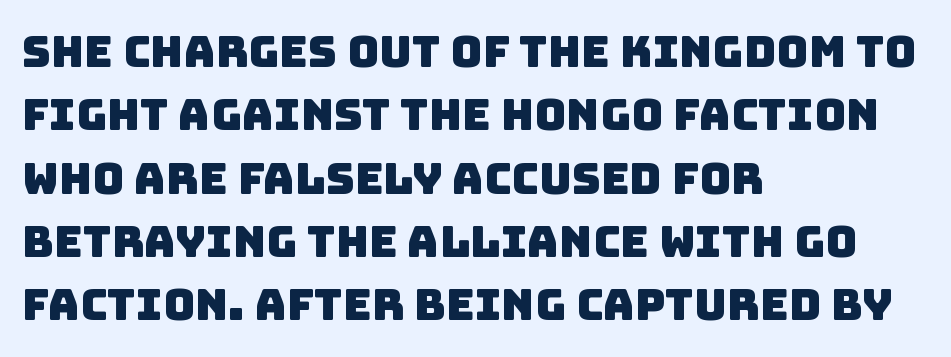
{"serif": "no", "width": "normal", "stroke_contrast": "low", "x_height": "large", "monospaced": "no", "underline": "no", "align": "left", "line_spacing": "normal", "line_spacing_ratio": 1.44, "letter_spacing": "normal", "letter_spacing_em": 0.0, "glyph_px": 44}
